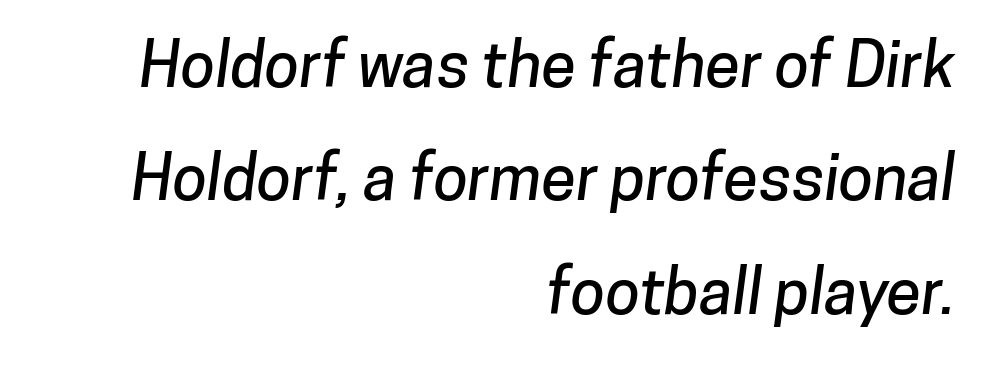
Nobody drew a line under any word here. Classification — sans serif. Horizontal alignment here is rightward, an uncommon choice for prose. These lines are rendered in a variable-pitch font. Tracking value appears to be zero — textbook default spacing.
